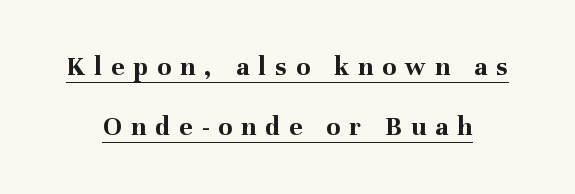
Heft: maximum for text — a bold. This sample uses a serif face. You could not count columns in this text — the font is proportionally spaced. The letters stand straight up with perfectly vertical stems. The block of text is sparse from top to bottom, with ample space between rows.
